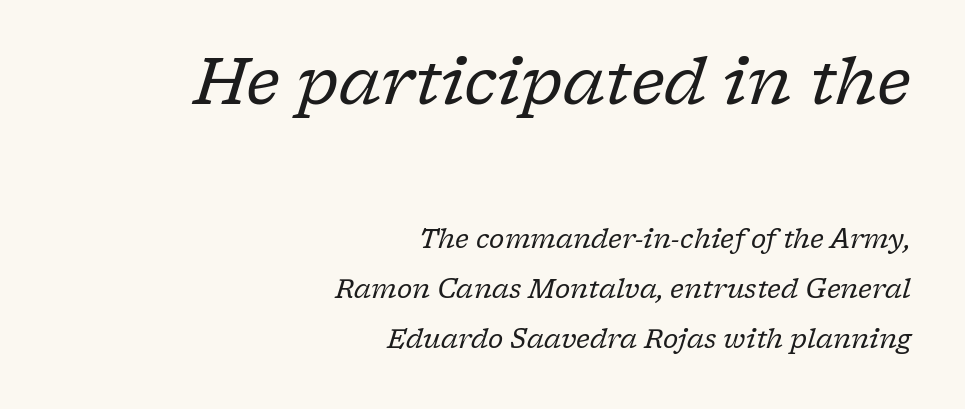
The image shows 64 px regular-weight serif type, italic (leaning right); set right-aligned, loose line spacing (1.92x), normal letter spacing, not underlined; the first (top) block is 2.46x larger; low stroke contrast and a medium x-height.
